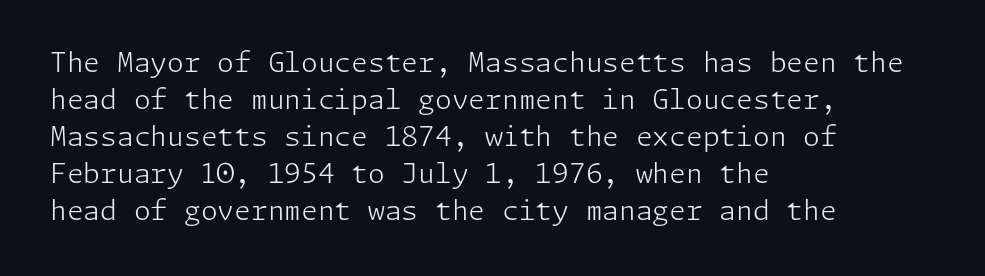
Q: Is the text bold? A: No.
Q: Is the text italic (slanted)? A: No, it is upright.
Q: Is the text underlined? A: No.
Q: How is the paragraph aligned? A: Left-aligned.
Q: Is the spacing between letters normal or unusually wide? A: Normal.
Q: Is the spacing between lines tight, normal or loose? A: Normal.
